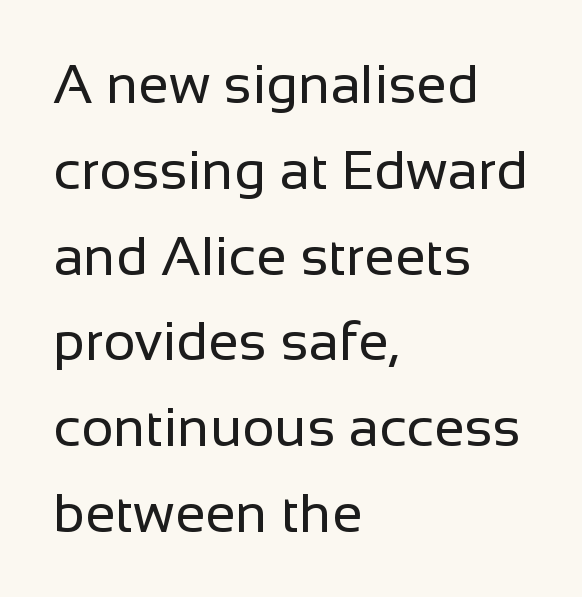
{"serif": "no", "italic": "no", "bold": "no", "weight": "regular", "width": "normal", "stroke_contrast": "low", "x_height": "medium", "monospaced": "no", "underline": "no", "align": "left", "line_spacing": "normal", "line_spacing_ratio": 1.56, "letter_spacing": "normal", "letter_spacing_em": 0.0, "glyph_px": 55}
